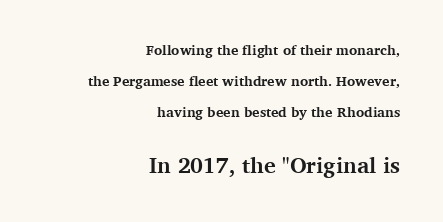
Q: Is the text bold? A: Yes.
Q: Is the text italic (slanted)? A: No, it is upright.
Q: Is the text underlined? A: No.
Q: How is the paragraph aligned? A: Right-aligned.
Q: Is the spacing between letters normal or unusually wide? A: Normal.
Q: Is the spacing between lines tight, normal or loose? A: Loose.
Q: Which block of text is set in a larger size, the first (top) or the second (bottom)? A: The second (bottom) one.
